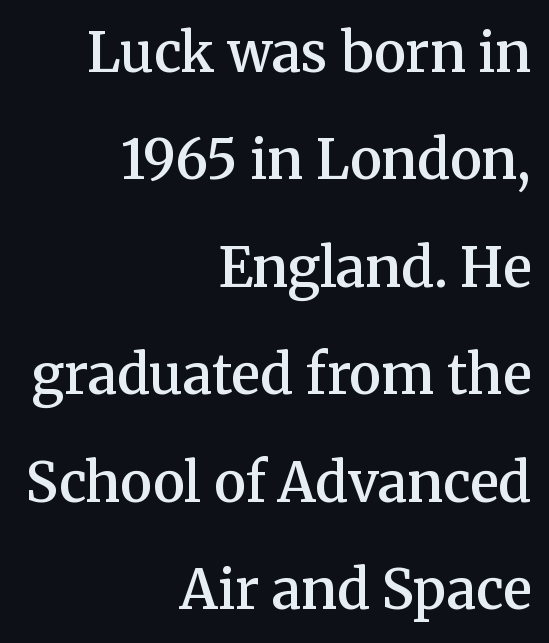
{"serif": "yes", "italic": "no", "bold": "semi", "weight": "semibold", "width": "normal", "stroke_contrast": "medium", "x_height": "medium", "monospaced": "no", "underline": "no", "align": "right", "line_spacing": "loose", "line_spacing_ratio": 1.99, "letter_spacing": "normal", "letter_spacing_em": 0.0, "glyph_px": 54}
